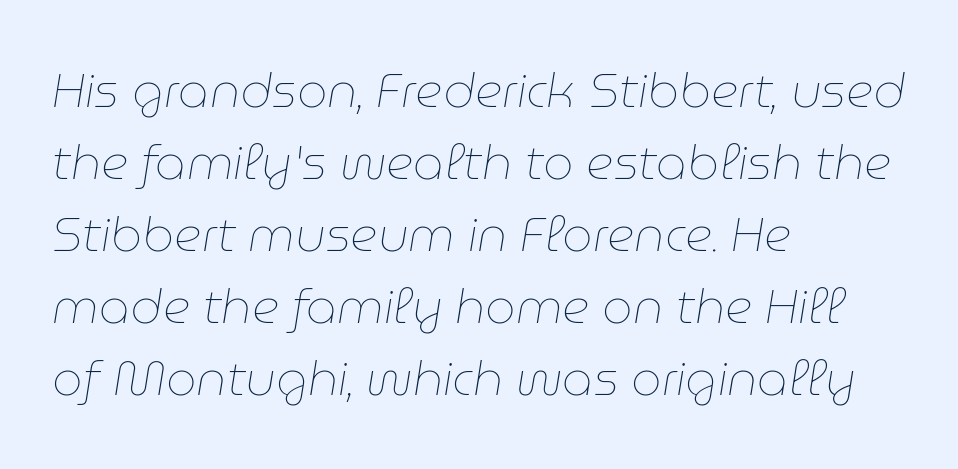
{"italic": "yes", "lean": "right", "slant_degrees": 9, "bold": "no", "weight": "thin", "width": "normal", "stroke_contrast": "low", "x_height": "medium", "monospaced": "no", "underline": "no", "align": "left", "line_spacing": "normal", "line_spacing_ratio": 1.5, "letter_spacing": "normal", "letter_spacing_em": 0.0, "glyph_px": 48}
